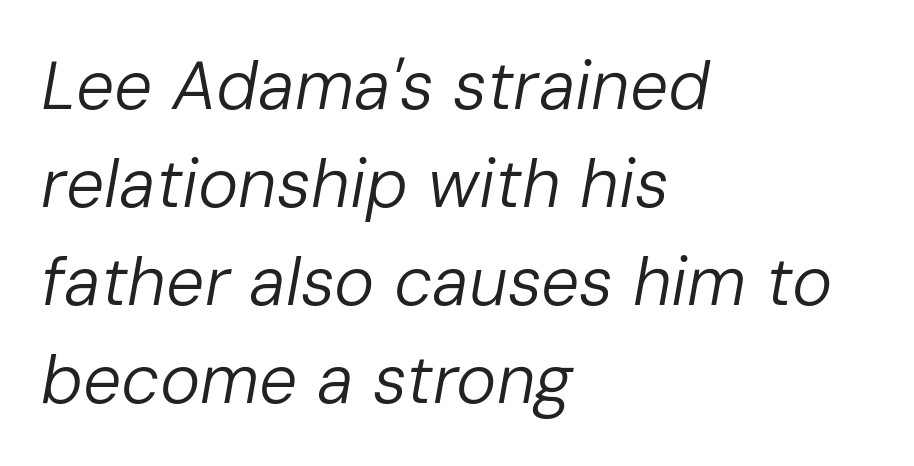
Observe the ordinary spacing: letters are neighbours, not strangers. The face looks like a standard text weight, possibly lighter. It's the slanting kind of type. Check under the words: just untouched page.
